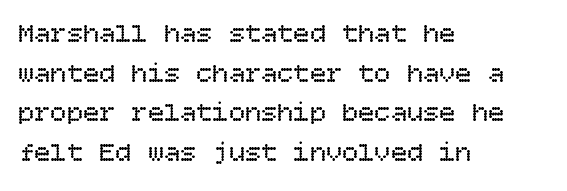
The image shows 27 px text type, upright; set left-aligned, normal line spacing (1.47x), normal letter spacing, not underlined.
